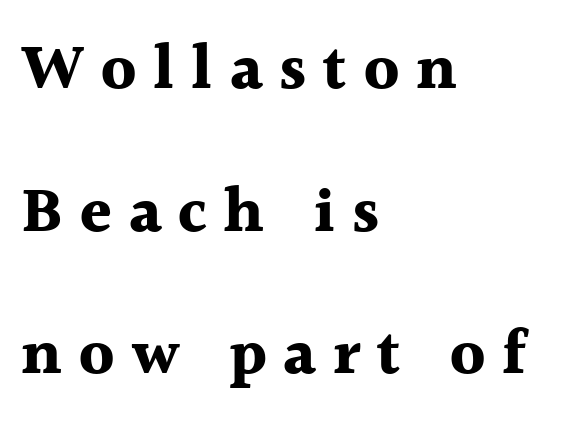
{"serif": "yes", "italic": "no", "bold": "yes", "weight": "bold", "width": "normal", "x_height": "medium", "monospaced": "no", "underline": "no", "align": "left", "line_spacing": "loose", "line_spacing_ratio": 2.23, "letter_spacing": "wide", "letter_spacing_em": 0.26, "glyph_px": 64}
